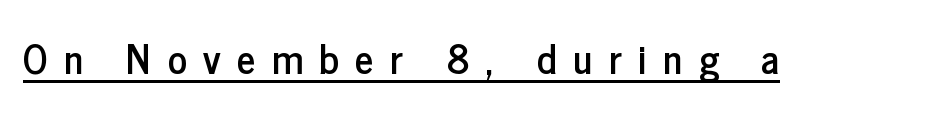
Underlined type. Grotesque or geometric, the face here clearly has no serifs. The horizontal fit of the characters is loose and conspicuously gappy. You could not count columns in this text — the font is proportionally spaced. Nope, not italic — everything's standing straight.
